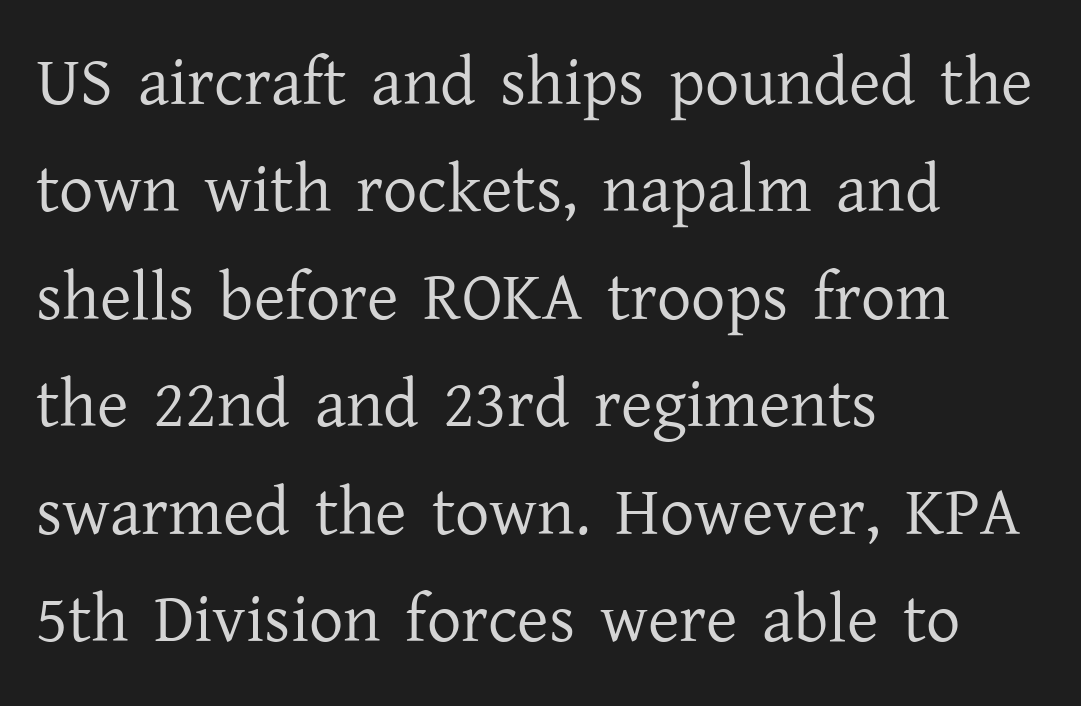
Q: Is the text bold? A: No.
Q: Is the text italic (slanted)? A: No, it is upright.
Q: Is the typeface a serif or a sans-serif typeface? A: Serif.
Q: Is the text underlined? A: No.
Q: How is the paragraph aligned? A: Left-aligned.
Q: Is the spacing between letters normal or unusually wide? A: Normal.
Q: Is the spacing between lines tight, normal or loose? A: Normal.
Q: Width (condensed, normal, or wide)? A: Normal.
Q: Stroke contrast? A: Low.
Q: x-height? A: Medium.
Q: Monospaced? A: No.
